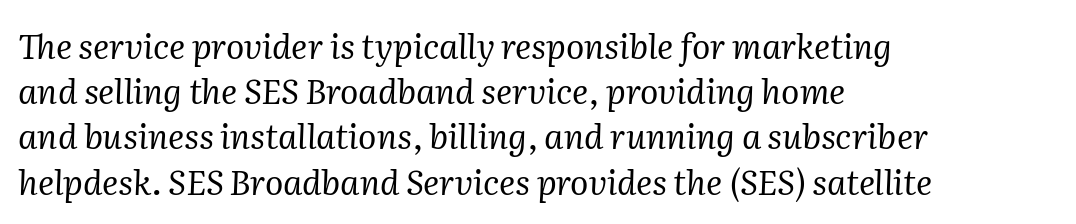
The image shows 34 px regular-weight serif type, italic (leaning right); set left-aligned, normal line spacing (1.33x), normal letter spacing, not underlined; medium stroke contrast and a medium x-height.
